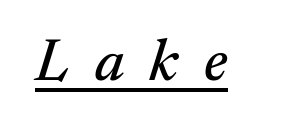
Q: Is the text italic (slanted)? A: Yes, it leans right by about 17 degrees.
Q: Is the typeface a serif or a sans-serif typeface? A: Serif.
Q: Is the text underlined? A: Yes.
Q: Is the spacing between letters normal or unusually wide? A: Unusually wide.
Q: Width (condensed, normal, or wide)? A: Normal.
Q: Stroke contrast? A: Medium.
Q: x-height? A: Medium.
Q: Monospaced? A: No.
